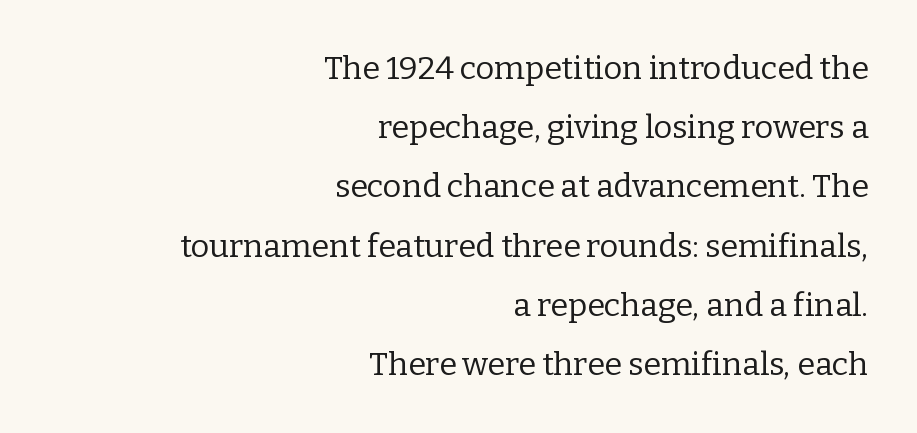
The image shows 32 px regular-weight serif type, upright; set right-aligned, line spacing 1.85x, normal letter spacing, not underlined; low stroke contrast and a medium x-height.
